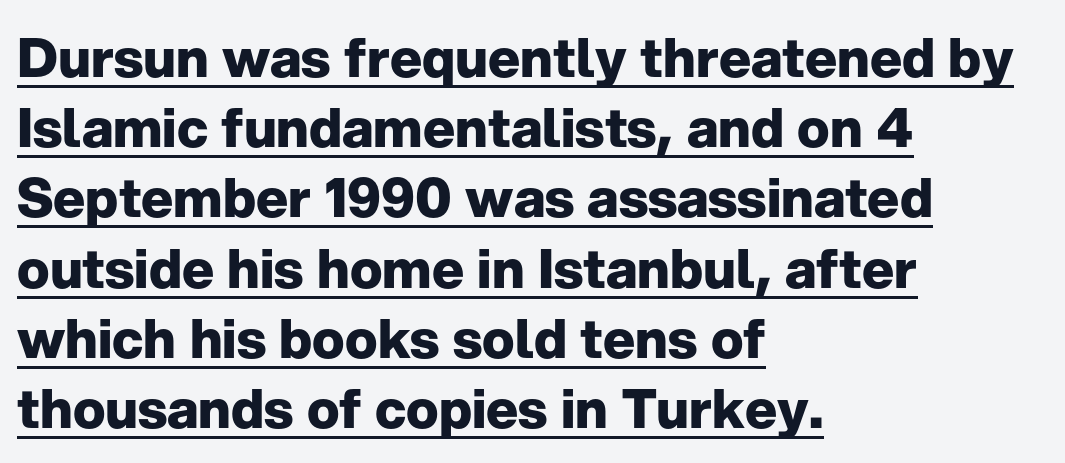
The image shows 54 px heavy sans-serif type, upright; set left-aligned, normal line spacing (1.3x), normal letter spacing, underlined; low stroke contrast and a medium x-height.
